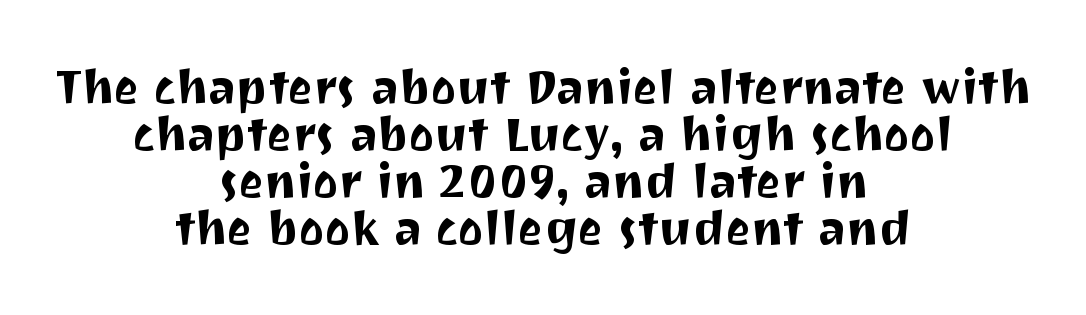
The image shows 48 px sans-serif type, upright; set centered, tight line spacing (0.98x), normal letter spacing, not underlined; medium stroke contrast and a medium x-height.
